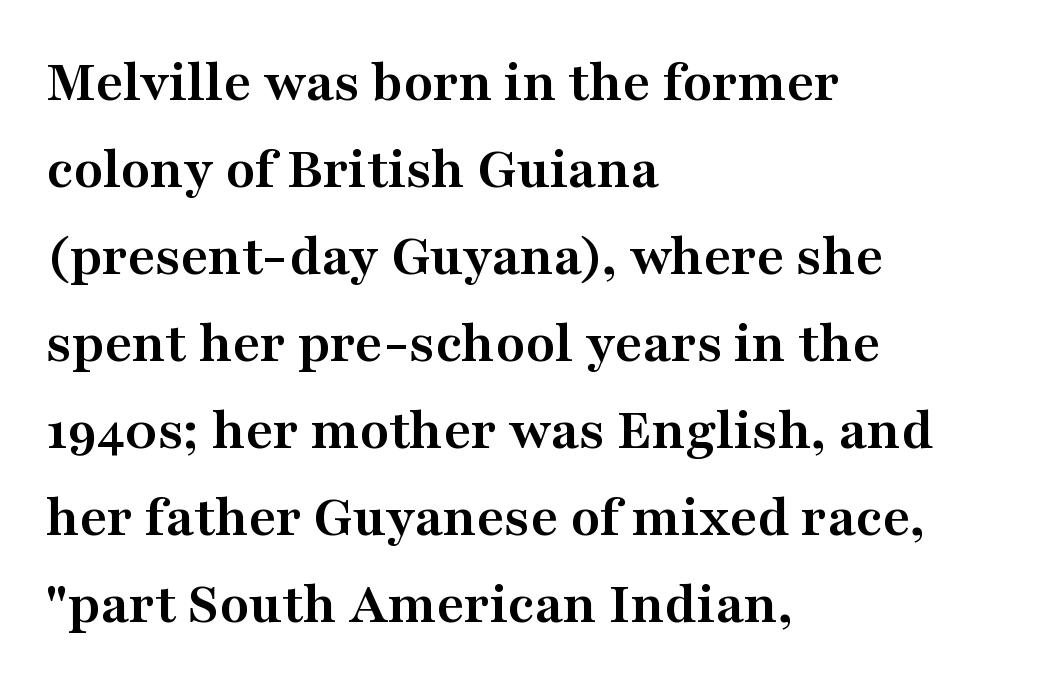
It's the straight-up-and-down kind of type. Looks like regular typesetting: each glyph gets only the width it needs. Summary of vertical rhythm: regular, with standard interline spacing. A typesetter would call this zero additional tracking. A serif font was chosen for this passage.
